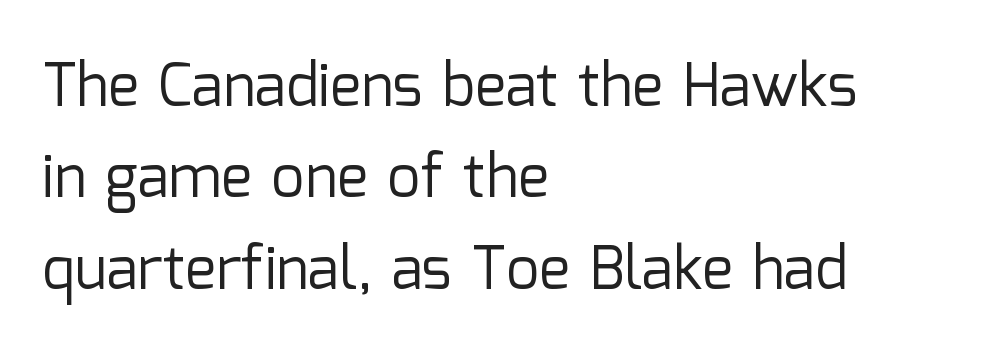
In terms of letterform style, serifs are entirely absent. Every character sits straight up, as roman type does. The tracking reads as untouched default to a designer's eye. Is the type heavy? It reads as light-to-regular instead. Do the characters align in a grid? No, the font is proportional. The lines in this sample share a left origin and differ only in where they stop.
